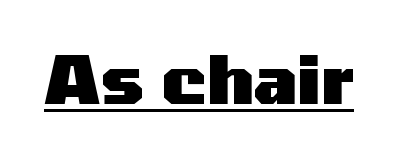
{"serif": "no", "italic": "no", "bold": "yes", "weight": "heavy", "width": "wide", "stroke_contrast": "medium", "x_height": "medium", "monospaced": "no", "underline": "yes", "letter_spacing": "normal", "letter_spacing_em": 0.0, "glyph_px": 67}
